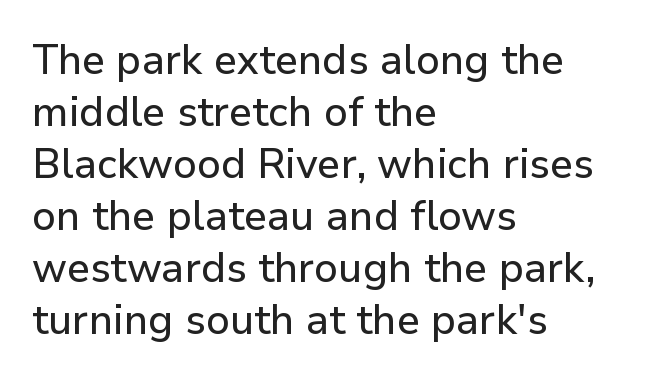
{"serif": "no", "italic": "no", "width": "normal", "stroke_contrast": "low", "x_height": "medium", "monospaced": "no", "underline": "no", "align": "left", "line_spacing": "normal", "line_spacing_ratio": 1.27, "letter_spacing": "normal", "letter_spacing_em": 0.0, "glyph_px": 41}
